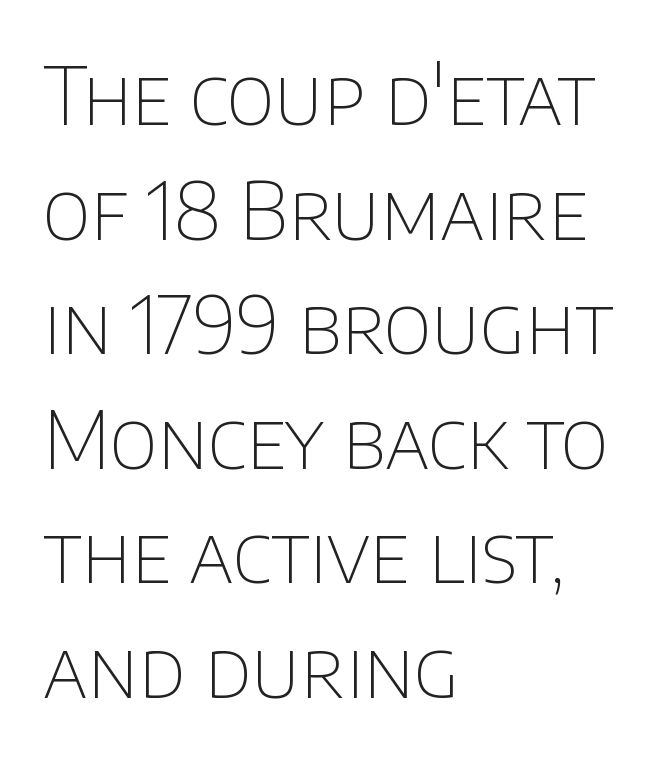
This sample uses an upright cut, with every glyph sitting square on the baseline. One glance says typical: line gaps are just what's usual. Do the characters align in a grid? No, the font is proportional. These lines stack with their left ends in a neat column.
